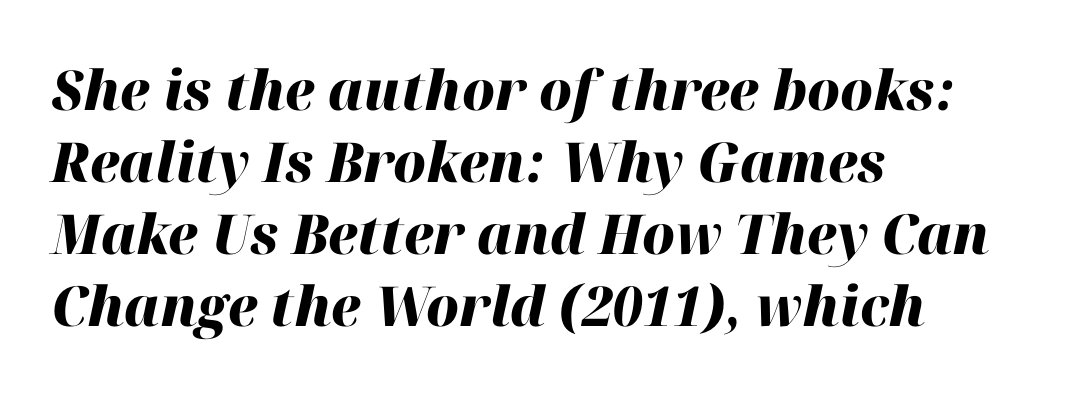
The image shows 55 px heavy type, italic (leaning right); set left-aligned, normal line spacing (1.31x), normal letter spacing, not underlined; high stroke contrast and a medium x-height.
